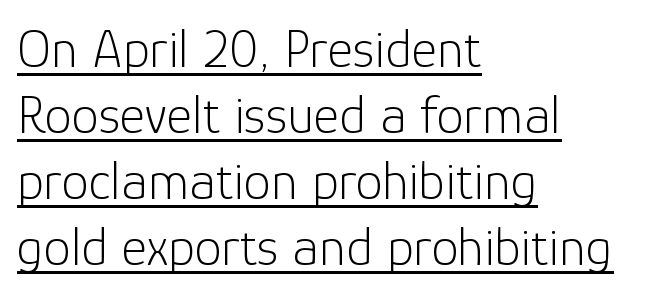
Q: Is the text bold? A: No.
Q: Is the text italic (slanted)? A: No, it is upright.
Q: Is the typeface a serif or a sans-serif typeface? A: Sans-serif.
Q: Is the text underlined? A: Yes.
Q: How is the paragraph aligned? A: Left-aligned.
Q: Is the spacing between letters normal or unusually wide? A: Normal.
Q: Width (condensed, normal, or wide)? A: Normal.
Q: Stroke contrast? A: Low.
Q: x-height? A: Medium.
Q: Monospaced? A: No.
